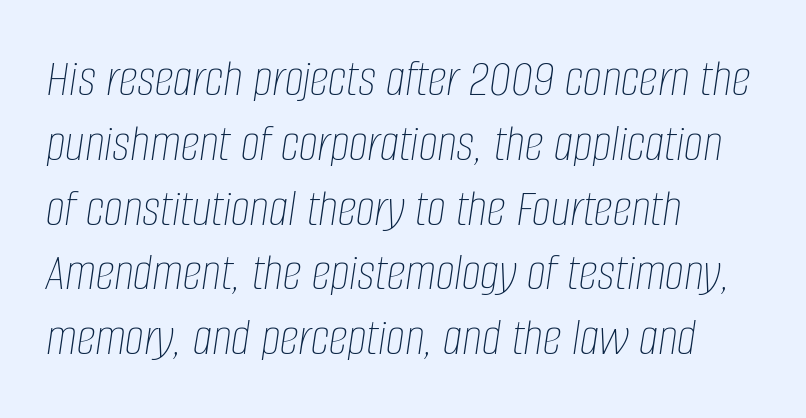
Q: Is the text bold? A: No.
Q: Is the text italic (slanted)? A: Yes, it leans right by about 8 degrees.
Q: Is the text underlined? A: No.
Q: How is the paragraph aligned? A: Left-aligned.
Q: Is the spacing between letters normal or unusually wide? A: Normal.
Q: Width (condensed, normal, or wide)? A: Condensed.
Q: Stroke contrast? A: Low.
Q: x-height? A: Large.
Q: Monospaced? A: No.
